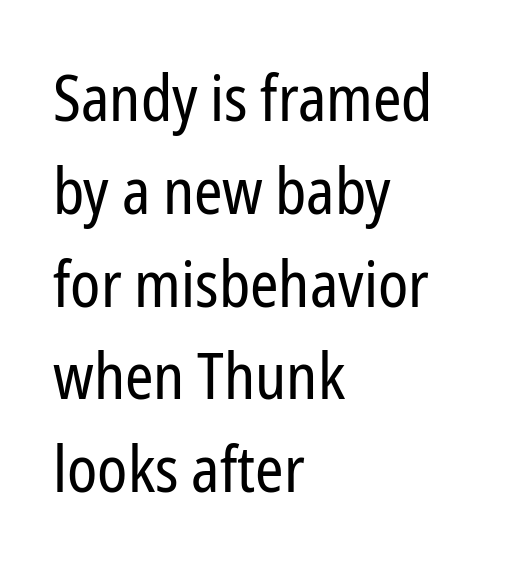
{"serif": "no", "italic": "no", "bold": "no", "weight": "regular", "width": "condensed", "stroke_contrast": "low", "x_height": "medium", "monospaced": "no", "underline": "no", "align": "left", "line_spacing": "normal", "line_spacing_ratio": 1.45, "letter_spacing": "normal", "letter_spacing_em": 0.0, "glyph_px": 64}
